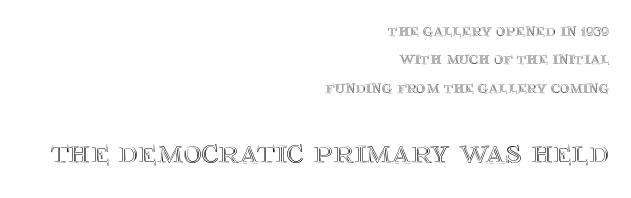
Alignment: flush right. The vertical gap from one line to the next is medium. Ascenders rise straight up at ninety degrees. Size hierarchy here favors the trailing block over the leading one.
